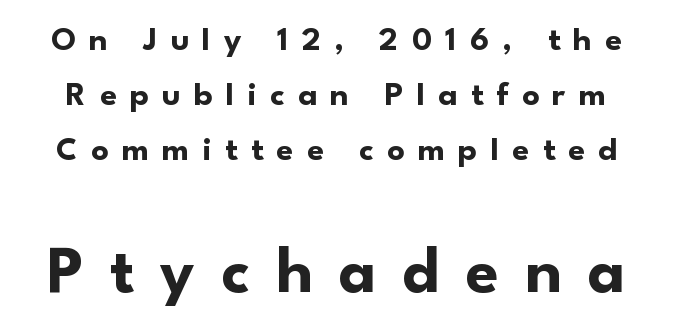
The image shows 67 px bold sans-serif type, upright; set normal line spacing (1.62x), unusually wide letter spacing (+0.39 em), not underlined; the second (bottom) block is 1.97x larger; low stroke contrast and a small x-height.
